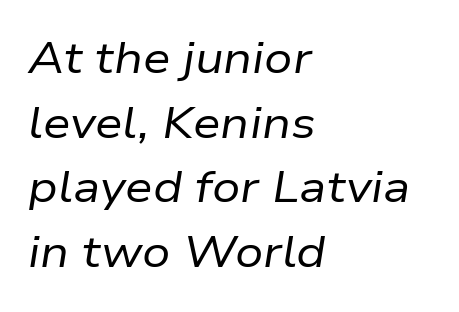
Tracking here is standard; glyphs follow each other at the usual distance. The leading is moderate, giving the passage an even texture. The rag falls on the right side of this text block. Observe the lean: these are italic letterforms.
